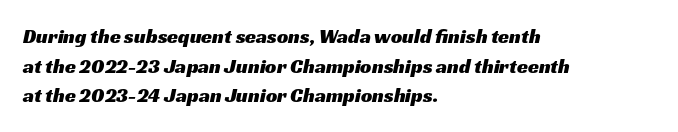
The rendering uses a moderate line-height, typical for paragraphs. The strip under each line holds only bare page. Does the copy run flush right? No — it runs flush left. Tracking here is standard; glyphs follow each other at the usual distance.
